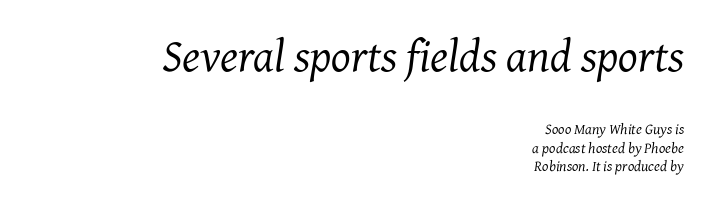
No extra ink here — the face is not bold. In terms of letterform style, serifs are clearly present. The typesetter chose a ragged-left arrangement here. The space beneath each line is pristine and unruled. Each letter keeps its own natural width here, so spacing adapts to shape. Type size steps down from the first block to the second.
